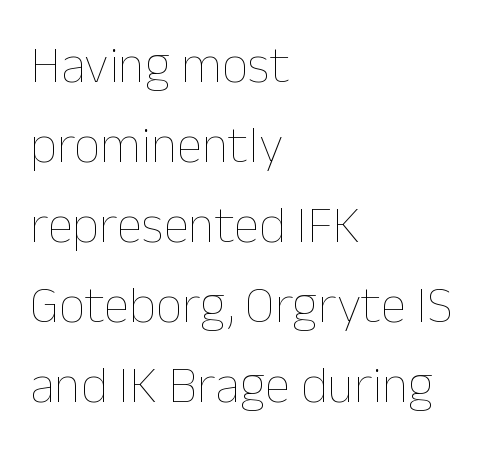
Vertical strokes here are truly vertical. Heaviness? Minimal to ordinary, like unemphasized prose. The line texture is even and compact thanks to regular tracking. Each line starts at the same left margin while the right side varies.
